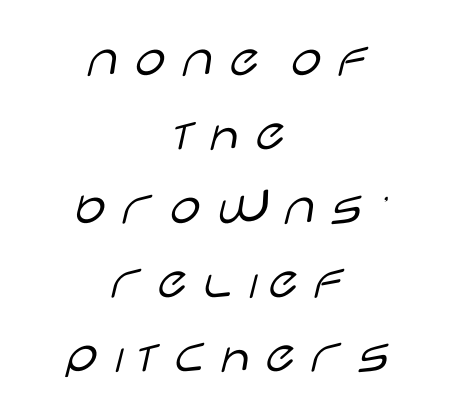
Q: Is the text bold? A: No.
Q: Is the text italic (slanted)? A: Yes.
Q: Is the typeface a serif or a sans-serif typeface? A: Sans-serif.
Q: Is the text underlined? A: No.
Q: How is the paragraph aligned? A: Centered.
Q: Is the spacing between lines tight, normal or loose? A: Normal.
Q: Width (condensed, normal, or wide)? A: Wide.
Q: Stroke contrast? A: Low.
Q: x-height? A: Large.
Q: Monospaced? A: No.
